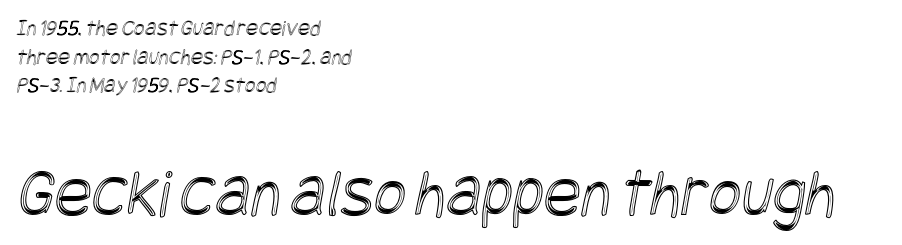
In terms of leading, this rendering sits right in the middle. The face used here appears at its bigger size in the lower chunk. The passage shown is not underscored anywhere. Honestly, the letter spacing is just normal — you wouldn't notice it. In CSS terms this would be text-align: left.
